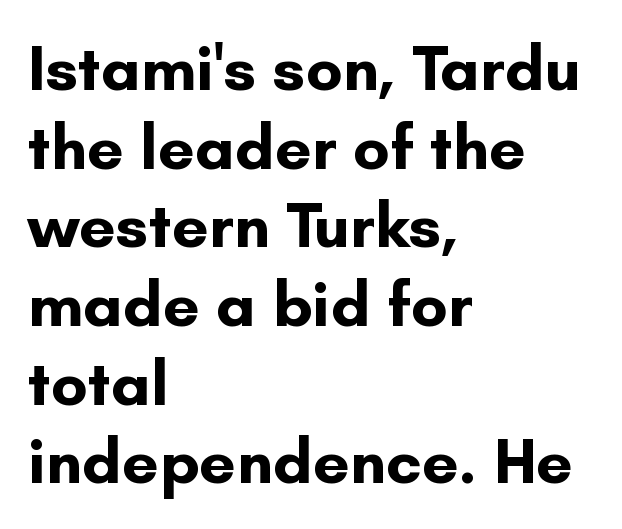
These lines are rendered in a variable-pitch font. Rendered with straight, roman letterforms. Clear beneath every line of the passage. Typographic density is high because the face is bold. There is no visible air inserted between adjacent glyphs.
